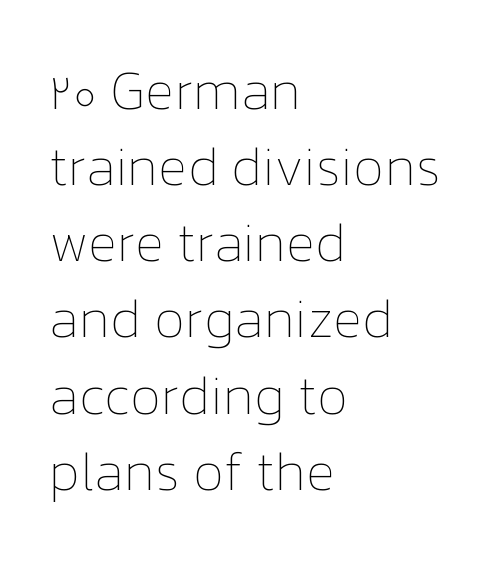
Rendered with straight, roman letterforms. Bare-footed words on every line. The rendering uses natural spacing where letterforms have individual widths. The letters look calm and open, with moderate or lighter stems.
